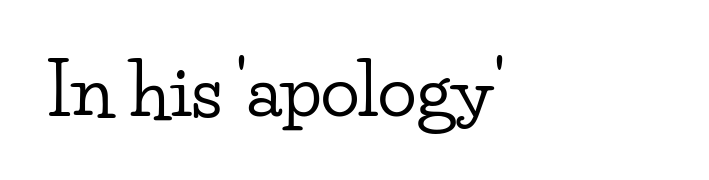
Words float on clear page, feet unadorned. Horizontal alignment here is leftward, the default for most running prose. Posture: vertical. The characters display serif detailing at their extremities.
